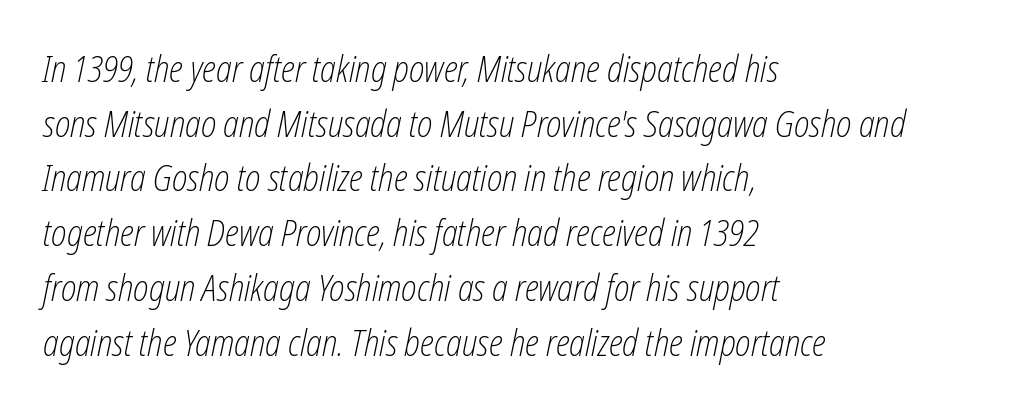
{"italic": "yes", "lean": "right", "slant_degrees": 12, "bold": "no", "weight": "light", "width": "condensed", "stroke_contrast": "low", "x_height": "medium", "monospaced": "no", "underline": "no", "align": "left", "line_spacing": "normal", "line_spacing_ratio": 1.52, "letter_spacing": "normal", "letter_spacing_em": 0.0, "glyph_px": 36}
